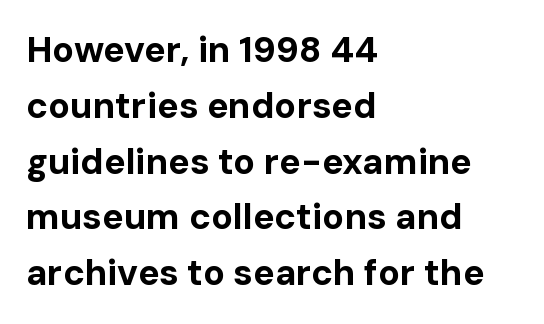
Q: Is the text bold? A: Yes.
Q: Is the text italic (slanted)? A: No, it is upright.
Q: Is the typeface a serif or a sans-serif typeface? A: Sans-serif.
Q: Is the text underlined? A: No.
Q: How is the paragraph aligned? A: Left-aligned.
Q: Is the spacing between letters normal or unusually wide? A: Normal.
Q: Is the spacing between lines tight, normal or loose? A: Normal.
Q: Width (condensed, normal, or wide)? A: Normal.
Q: Stroke contrast? A: Low.
Q: x-height? A: Medium.
Q: Monospaced? A: No.
